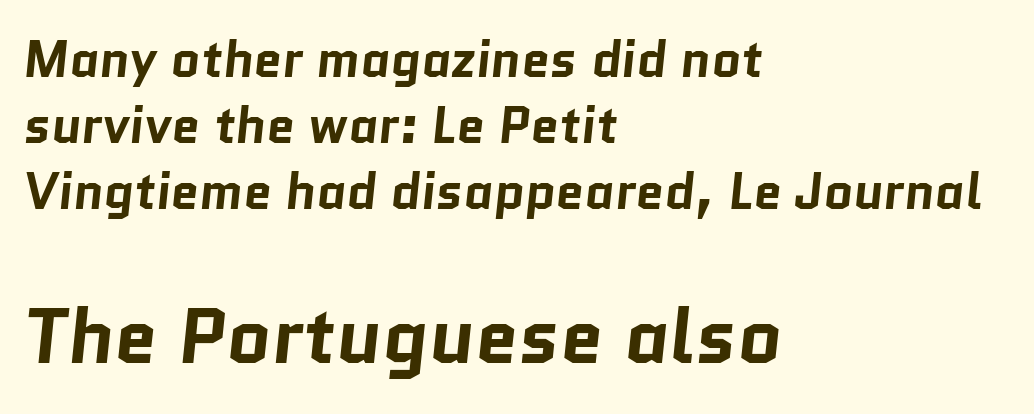
Q: Is the text bold? A: Yes.
Q: Is the typeface a serif or a sans-serif typeface? A: Sans-serif.
Q: Is the text underlined? A: No.
Q: How is the paragraph aligned? A: Left-aligned.
Q: Is the spacing between letters normal or unusually wide? A: Normal.
Q: Is the spacing between lines tight, normal or loose? A: Normal.
Q: Which block of text is set in a larger size, the first (top) or the second (bottom)? A: The second (bottom) one.
Q: Width (condensed, normal, or wide)? A: Normal.
Q: Stroke contrast? A: Low.
Q: x-height? A: Medium.
Q: Monospaced? A: No.
